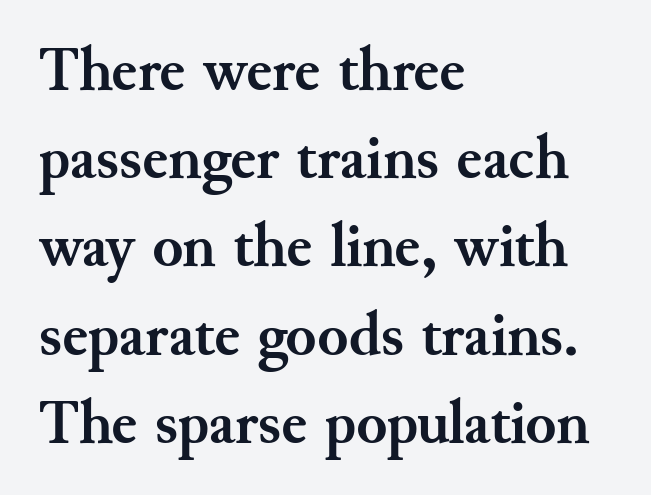
The characters display serif detailing at their extremities. Underlining? Definitely not there. Heavy, bold letterforms. Teacher's note: observe the even left margin — that is flush-left alignment. The rendering keeps characters at their native spacing. This is roman type, the default non-slanted kind.
